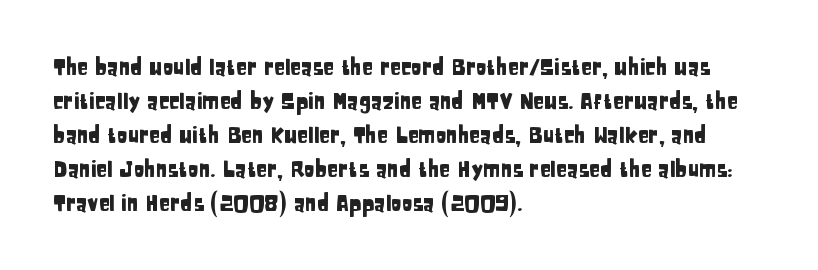
Inter-character spacing is left at the font's built-in metrics. A bare baseline throughout the passage. The typography opts for an upright posture over an oblique one. Casual observation: everything's shoved over to the left.
